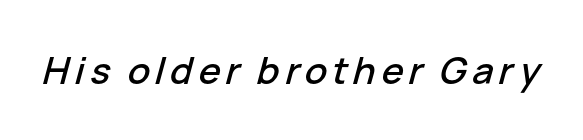
The strip under each line holds only bare page. The specimen reads as italic at a glance. This sample has the flowing, uneven cadence of proportional lettering.
